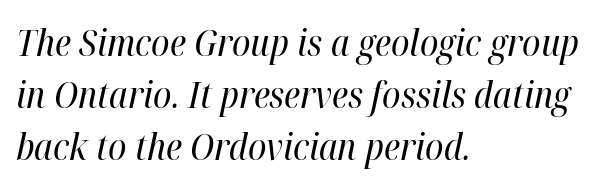
The image shows 37 px regular-weight, condensed type, italic (leaning right); set left-aligned, normal line spacing (1.4x), normal letter spacing, not underlined; high stroke contrast and a medium x-height.
